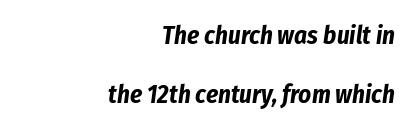
The image shows 25 px bold type, italic (leaning right); set right-aligned, loose line spacing (2.36x), normal letter spacing, not underlined.
